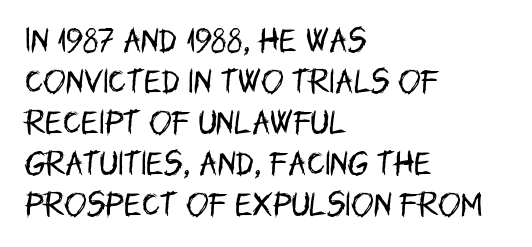
Q: Is the text bold? A: No.
Q: Is the text italic (slanted)? A: No, it is upright.
Q: Is the text underlined? A: No.
Q: How is the paragraph aligned? A: Left-aligned.
Q: Is the spacing between letters normal or unusually wide? A: Normal.
Q: Is the spacing between lines tight, normal or loose? A: Normal.
